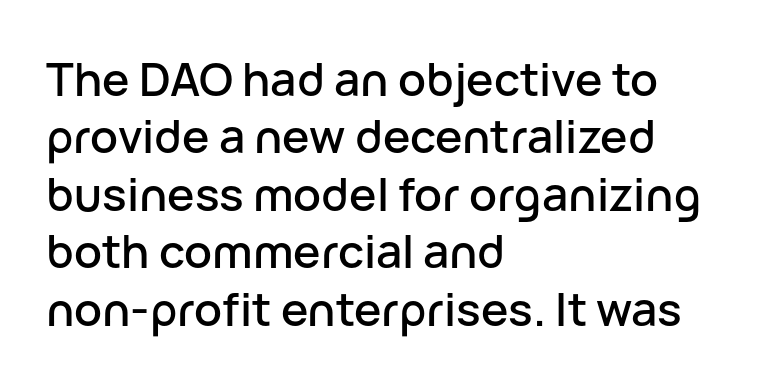
{"serif": "no", "italic": "no", "width": "normal", "stroke_contrast": "low", "x_height": "medium", "monospaced": "no", "underline": "no", "align": "left", "line_spacing": "normal", "line_spacing_ratio": 1.25, "letter_spacing": "normal", "letter_spacing_em": 0.0, "glyph_px": 46}
